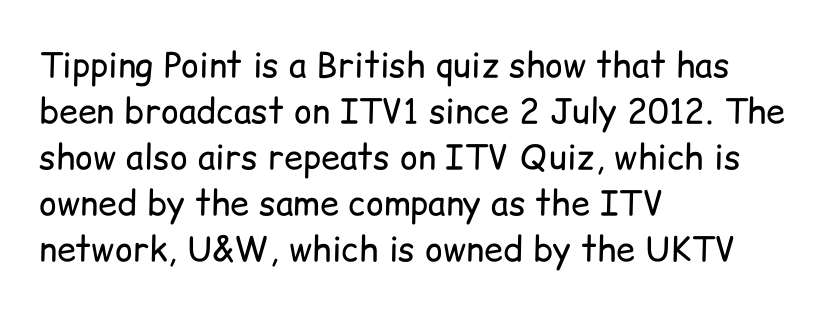
Q: Is the text bold? A: No.
Q: Is the text italic (slanted)? A: No, it is upright.
Q: Is the typeface a serif or a sans-serif typeface? A: Sans-serif.
Q: Is the text underlined? A: No.
Q: How is the paragraph aligned? A: Left-aligned.
Q: Is the spacing between letters normal or unusually wide? A: Normal.
Q: Is the spacing between lines tight, normal or loose? A: Normal.
Q: Width (condensed, normal, or wide)? A: Normal.
Q: Stroke contrast? A: Low.
Q: x-height? A: Medium.
Q: Monospaced? A: No.
